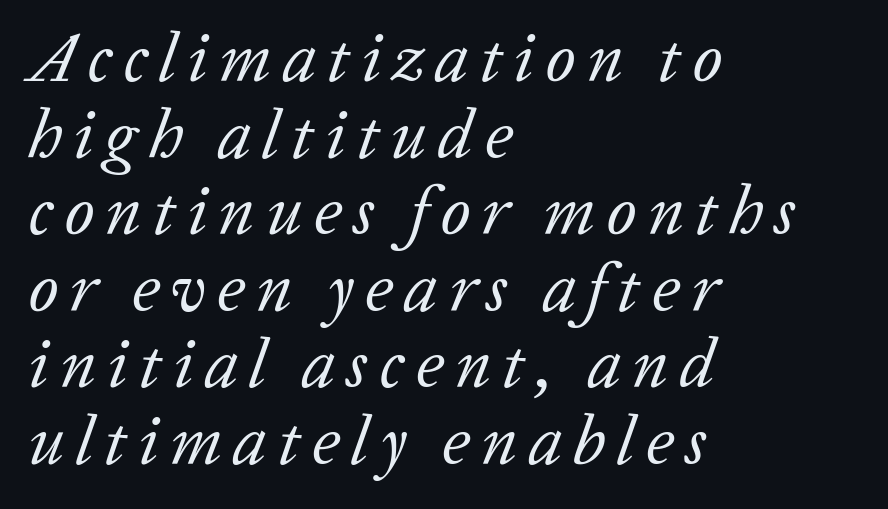
Q: Is the text bold? A: No.
Q: Is the text italic (slanted)? A: Yes, it leans right by about 20 degrees.
Q: Is the typeface a serif or a sans-serif typeface? A: Serif.
Q: Is the text underlined? A: No.
Q: How is the paragraph aligned? A: Left-aligned.
Q: Is the spacing between lines tight, normal or loose? A: Tight.
Q: Width (condensed, normal, or wide)? A: Normal.
Q: Stroke contrast? A: Low.
Q: x-height? A: Medium.
Q: Monospaced? A: No.
